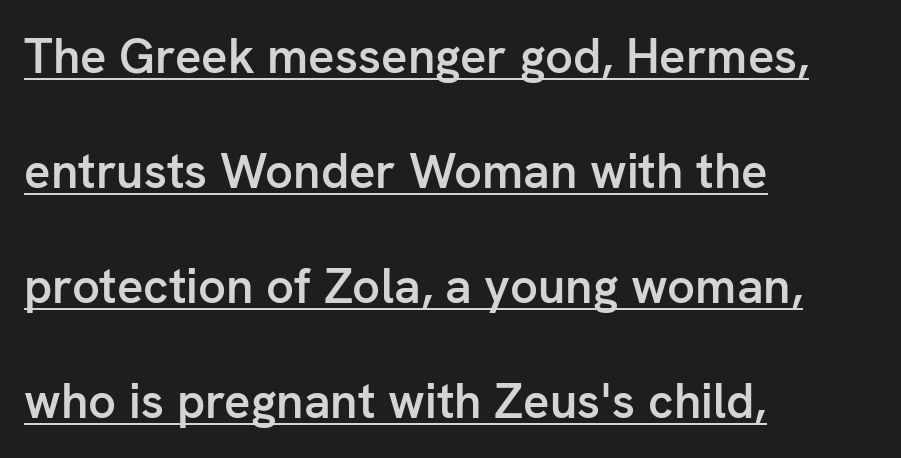
The image shows 49 px semibold sans-serif type, upright; set left-aligned, loose line spacing (2.35x), normal letter spacing, underlined; low stroke contrast and a medium x-height.
